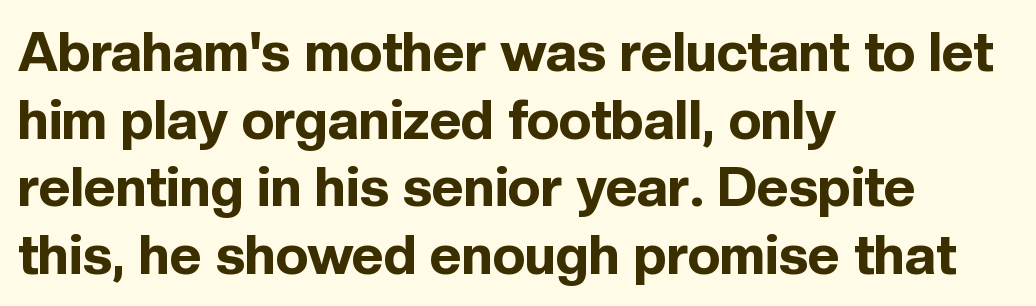
Q: Is the text bold? A: Yes.
Q: Is the text italic (slanted)? A: No, it is upright.
Q: Is the typeface a serif or a sans-serif typeface? A: Sans-serif.
Q: Is the text underlined? A: No.
Q: How is the paragraph aligned? A: Left-aligned.
Q: Is the spacing between letters normal or unusually wide? A: Normal.
Q: Width (condensed, normal, or wide)? A: Normal.
Q: x-height? A: Medium.
Q: Monospaced? A: No.
